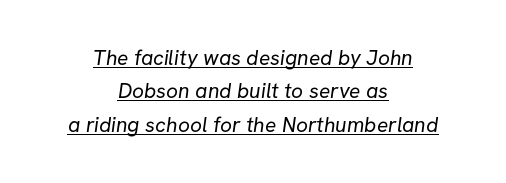
The image shows 21 px text type; set centered, normal line spacing (1.59x), normal letter spacing, underlined.
